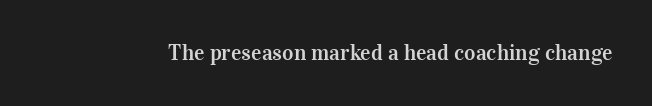
Tall strokes in this sample are plumb rather than angled. Short note: letters normally spaced. Lines of text with bare space underneath.
